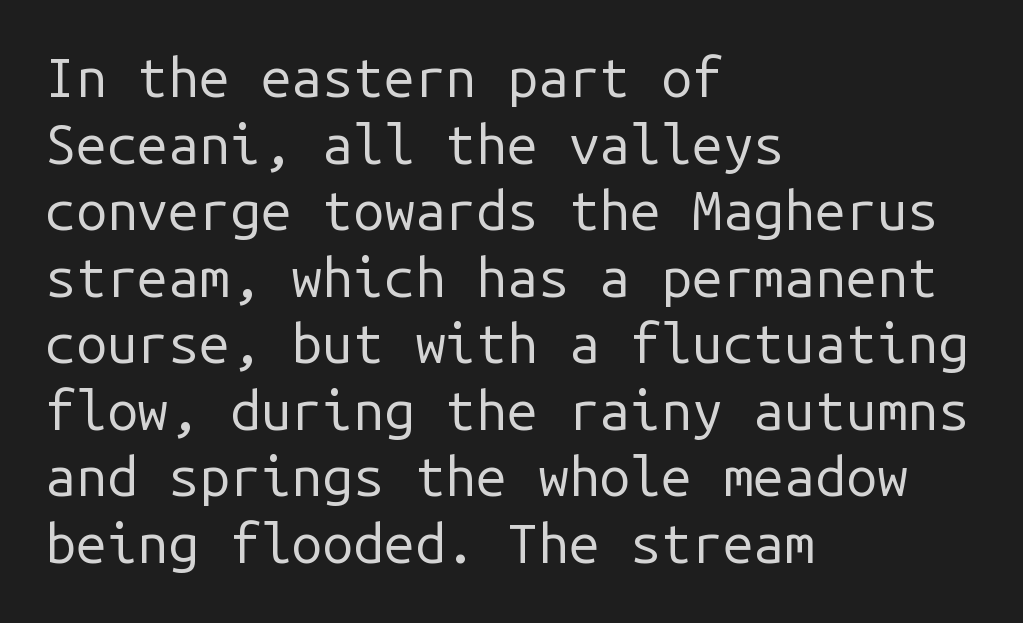
Q: Is the text bold? A: No.
Q: Is the text italic (slanted)? A: No, it is upright.
Q: Is the typeface a serif or a sans-serif typeface? A: Sans-serif.
Q: Is the text underlined? A: No.
Q: How is the paragraph aligned? A: Left-aligned.
Q: Is the spacing between letters normal or unusually wide? A: Normal.
Q: Width (condensed, normal, or wide)? A: Normal.
Q: Stroke contrast? A: Low.
Q: x-height? A: Medium.
Q: Monospaced? A: Yes.
